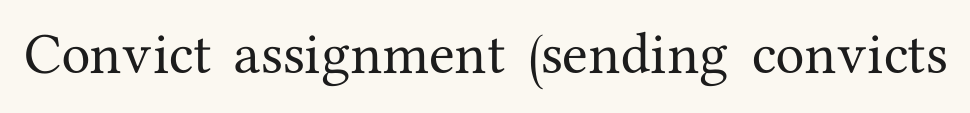
The image shows 47 px serif type, upright; set normal letter spacing, not underlined; medium stroke contrast and a medium x-height.
